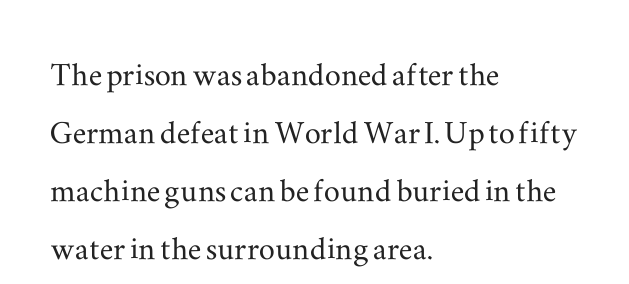
{"serif": "yes", "italic": "no", "width": "wide", "stroke_contrast": "medium", "x_height": "small", "monospaced": "no", "underline": "no", "align": "left", "line_spacing": "normal", "line_spacing_ratio": 1.45, "letter_spacing": "normal", "letter_spacing_em": 0.0, "glyph_px": 40}
